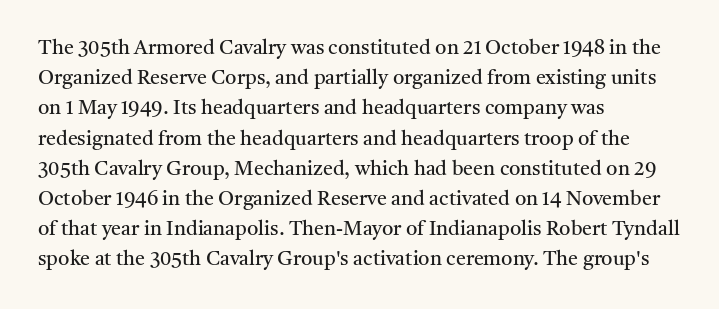
What stands out about the letter spacing? Nothing — it is the standard amount. The axis of the letterforms is exactly vertical. Check the space under the baseline: it is left empty. Evenly set lines give the paragraph a standard silhouette.
